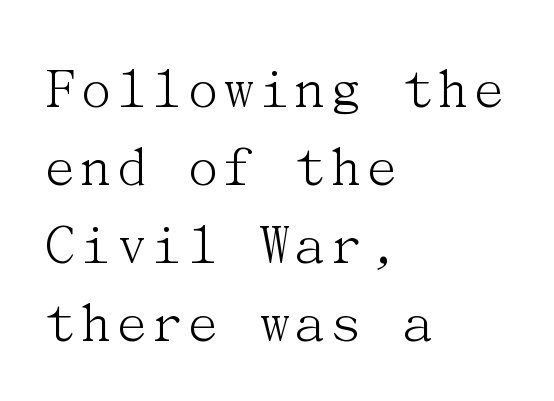
The image shows 61 px light serif type, upright; set left-aligned, normal line spacing (1.28x), normal letter spacing, not underlined; medium stroke contrast and a medium x-height.
